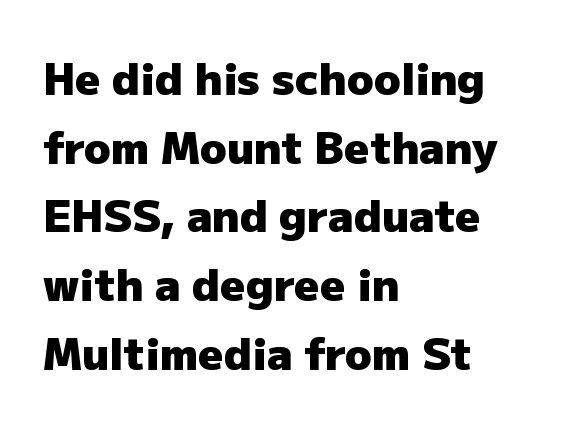
Do the characters align in a grid? No, the font is proportional. Ascenders rise straight up at ninety degrees. The letters are bold, with thick, heavy strokes. To sum up the face: it is a sans, with no serifs.
